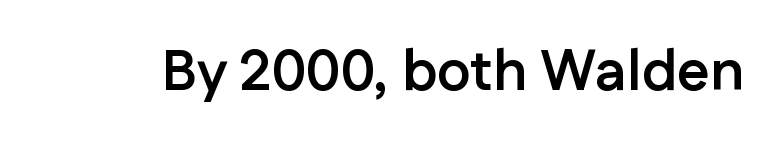
The image shows 57 px semibold sans-serif type, upright; set normal letter spacing, not underlined; low stroke contrast and a medium x-height.
